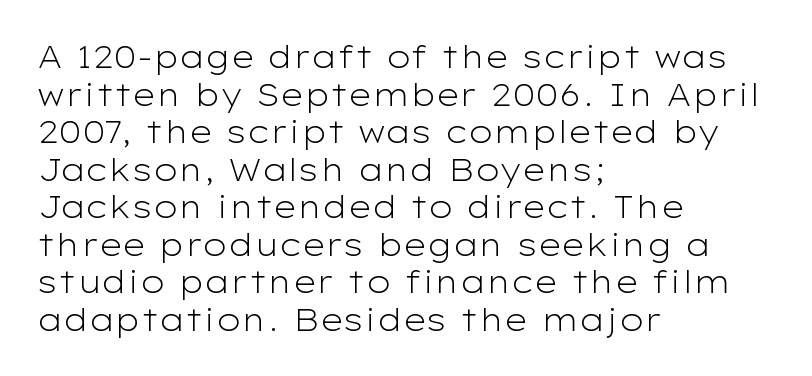
The image shows 31 px light, wide sans-serif type, upright; set left-aligned, line spacing 1.21x, normal letter spacing, not underlined; low stroke contrast and a medium x-height.
